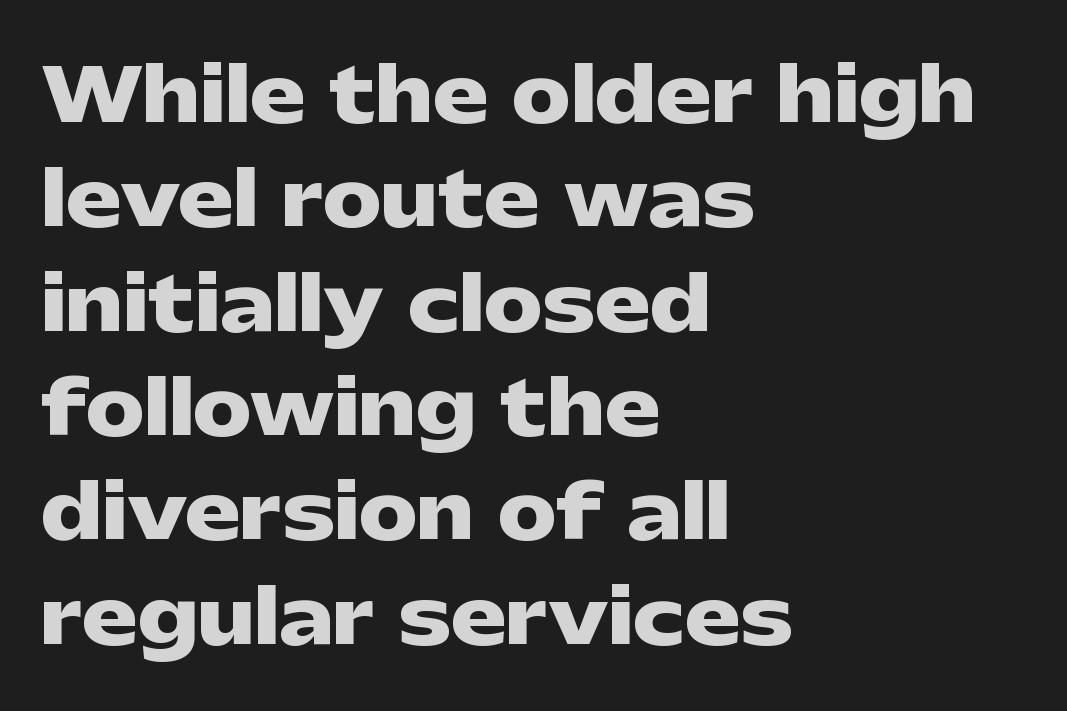
Q: Is the text bold? A: Yes.
Q: Is the text italic (slanted)? A: No, it is upright.
Q: Is the typeface a serif or a sans-serif typeface? A: Sans-serif.
Q: Is the text underlined? A: No.
Q: How is the paragraph aligned? A: Left-aligned.
Q: Is the spacing between letters normal or unusually wide? A: Normal.
Q: Is the spacing between lines tight, normal or loose? A: Normal.
Q: Width (condensed, normal, or wide)? A: Wide.
Q: Stroke contrast? A: Low.
Q: x-height? A: Medium.
Q: Monospaced? A: No.
